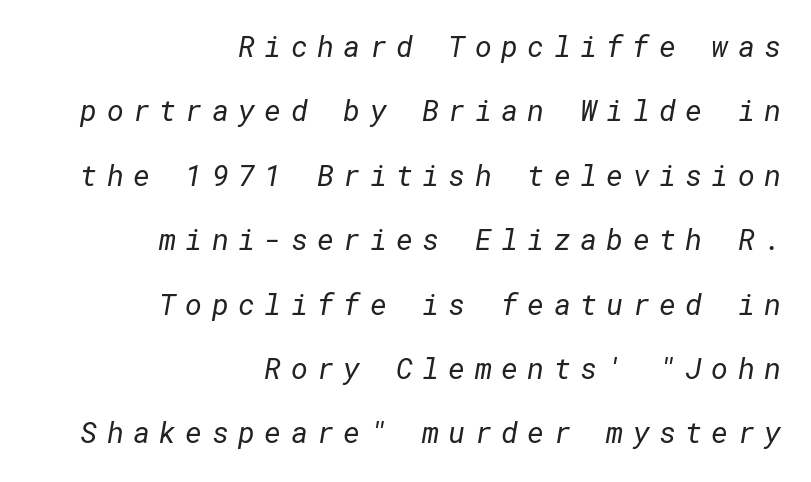
The image shows 29 px regular-weight sans-serif type; set right-aligned, loose line spacing (2.22x), unusually wide letter spacing (+0.32 em), not underlined; low stroke contrast and a medium x-height.
